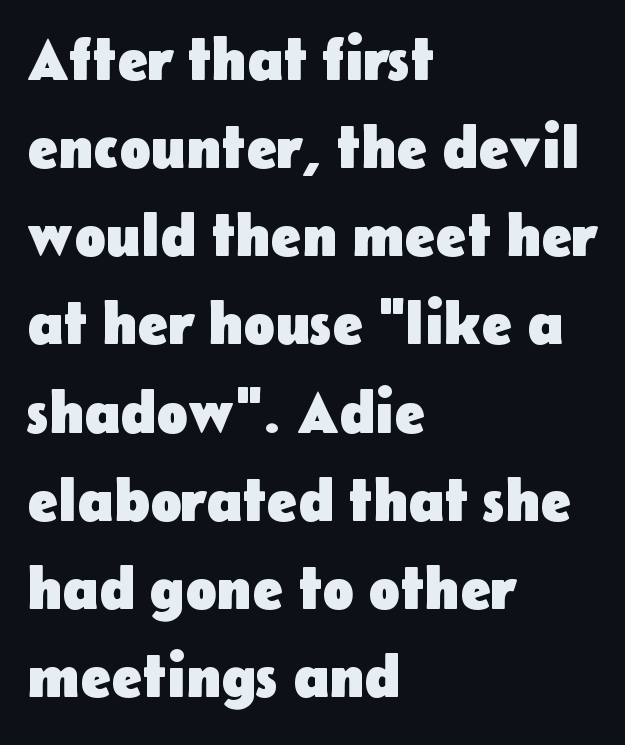
Q: Is the text bold? A: Yes.
Q: Is the text italic (slanted)? A: No, it is upright.
Q: Is the typeface a serif or a sans-serif typeface? A: Sans-serif.
Q: Is the text underlined? A: No.
Q: How is the paragraph aligned? A: Left-aligned.
Q: Is the spacing between letters normal or unusually wide? A: Normal.
Q: Is the spacing between lines tight, normal or loose? A: Normal.
Q: Width (condensed, normal, or wide)? A: Normal.
Q: Stroke contrast? A: Low.
Q: x-height? A: Medium.
Q: Monospaced? A: No.
